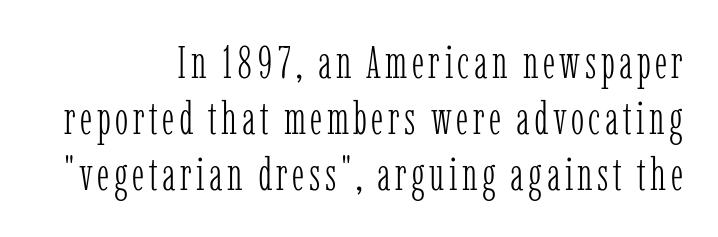
{"serif": "yes", "italic": "no", "bold": "no", "weight": "light", "width": "condensed", "stroke_contrast": "low", "x_height": "medium", "monospaced": "no", "underline": "no", "align": "right", "line_spacing_ratio": 1.24, "glyph_px": 45}
